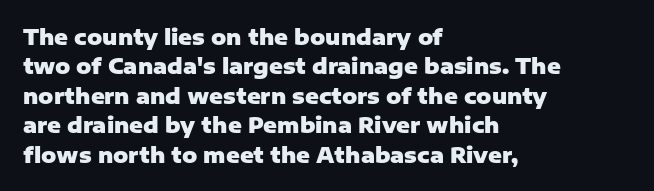
Posture: upright roman. Underlining? Definitely not there. Each line starts at the same left margin while the right side varies. Stroke thickness is high; the sample reads as a true bold. The block of text has a typical density, with ordinary space between rows.
